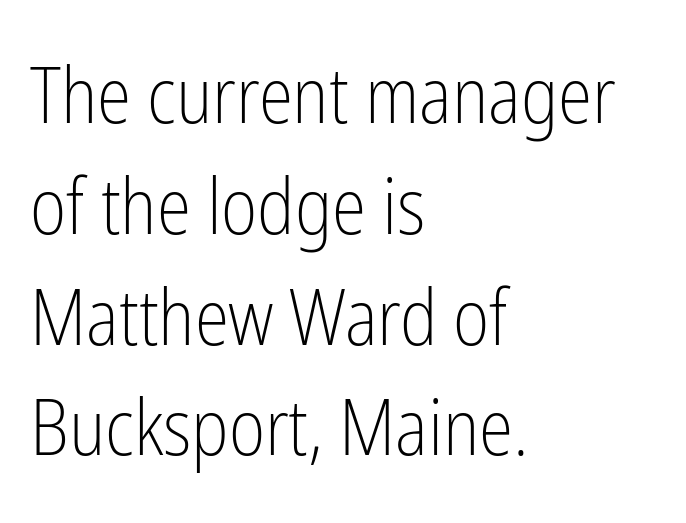
The image shows 78 px light, condensed sans-serif type, upright; set left-aligned, normal line spacing (1.42x), normal letter spacing, not underlined; low stroke contrast and a medium x-height.
